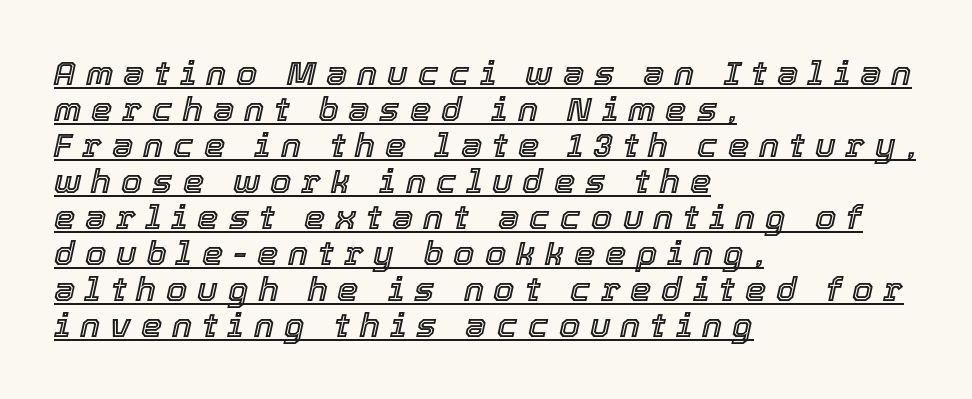
Successive baselines arrive quickly, one right under another. Each line starts at the same left margin while the right side varies. The tracking jumps out immediately: characters are airy and widely separated. A baseline rule has been typeset under these characters.
